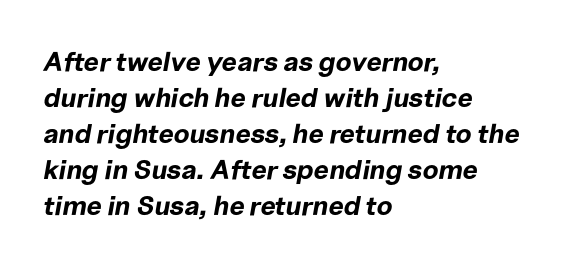
The image shows 27 px bold type, italic (leaning right); set left-aligned, normal line spacing (1.33x), normal letter spacing, not underlined.
